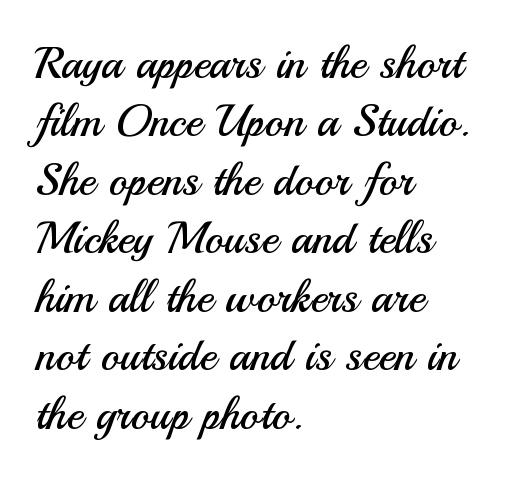
Line starts are locked; line ends wander. Nothing unusual about the tracking: characters are spaced as the font intends. Horizontal bands of white between lines are of average thickness. Nothing sits at the stroke ends, so this counts as sans-serif. This rendering features lettering with no underline.
